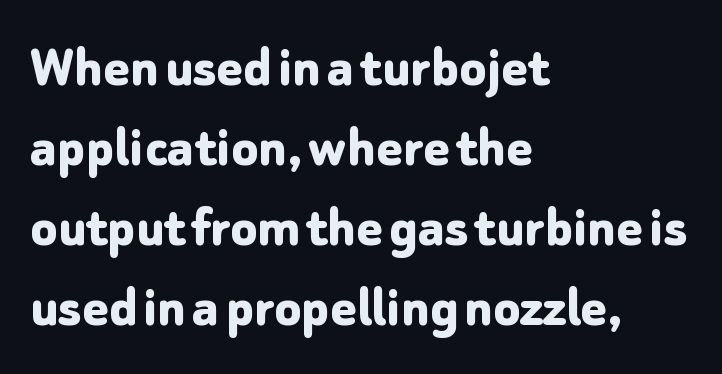
These lines are set flush left with a ragged right edge. Stroke terminals: plain, sans-serif. Glyph-to-glyph distance matches everyday printed text. Students, observe: this is what conventionally led text looks like.
